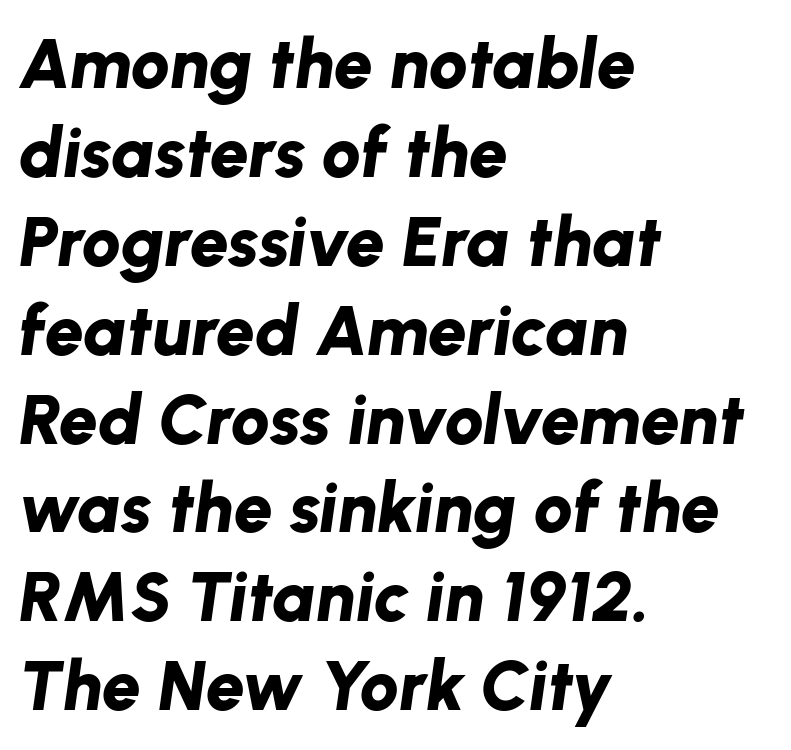
The image shows 70 px bold type, italic (leaning right); set left-aligned, normal line spacing (1.27x), normal letter spacing, not underlined; low stroke contrast and a medium x-height.
